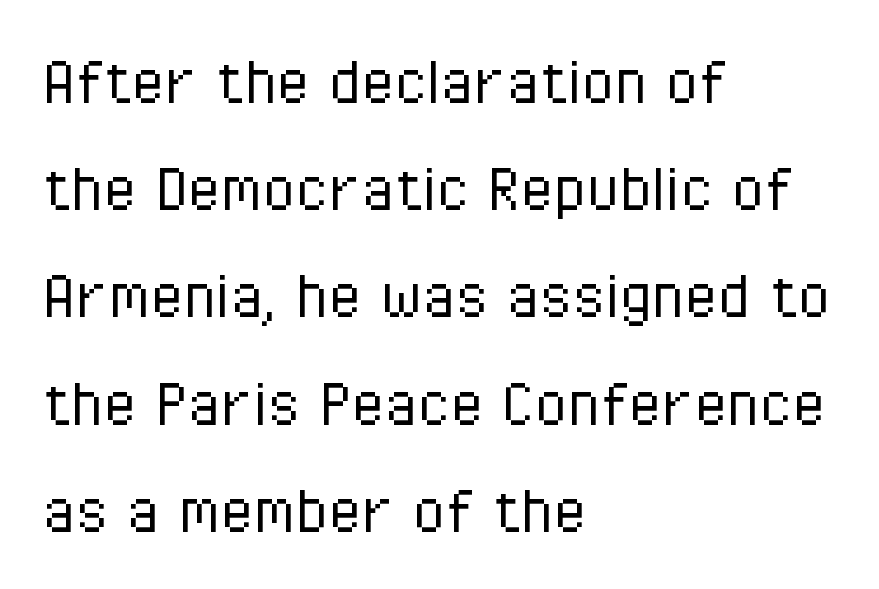
Q: Is the text bold? A: No.
Q: Is the text italic (slanted)? A: No, it is upright.
Q: Is the typeface a serif or a sans-serif typeface? A: Sans-serif.
Q: Is the text underlined? A: No.
Q: How is the paragraph aligned? A: Left-aligned.
Q: Is the spacing between letters normal or unusually wide? A: Normal.
Q: Is the spacing between lines tight, normal or loose? A: Normal.
Q: Width (condensed, normal, or wide)? A: Condensed.
Q: Stroke contrast? A: Low.
Q: x-height? A: Medium.
Q: Monospaced? A: No.
